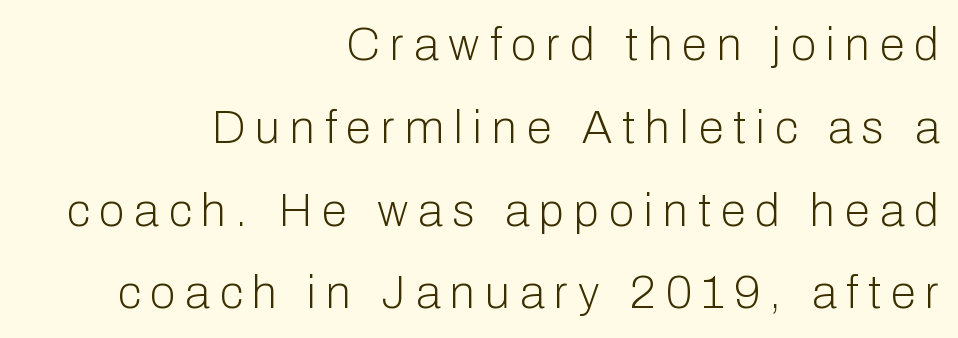
Q: Is the text bold? A: No.
Q: Is the text italic (slanted)? A: No, it is upright.
Q: Is the typeface a serif or a sans-serif typeface? A: Sans-serif.
Q: Is the text underlined? A: No.
Q: How is the paragraph aligned? A: Right-aligned.
Q: Is the spacing between letters normal or unusually wide? A: Unusually wide.
Q: Width (condensed, normal, or wide)? A: Normal.
Q: Stroke contrast? A: Low.
Q: x-height? A: Medium.
Q: Monospaced? A: No.
